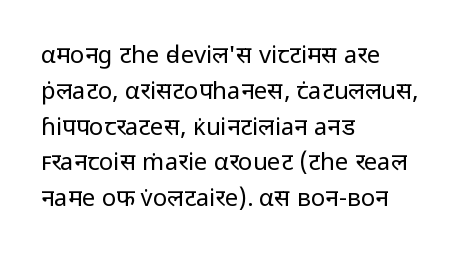
The setting favours the left margin, as ordinary paragraphs usually do. Upright lettering throughout. Letter spacing: default. No chunkiness to these letters — they're not bold.
